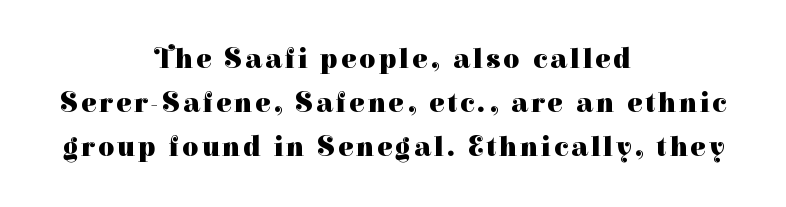
The image shows 28 px heavy serif type, upright; set centered, normal line spacing (1.57x), not underlined; high stroke contrast and a medium x-height.
